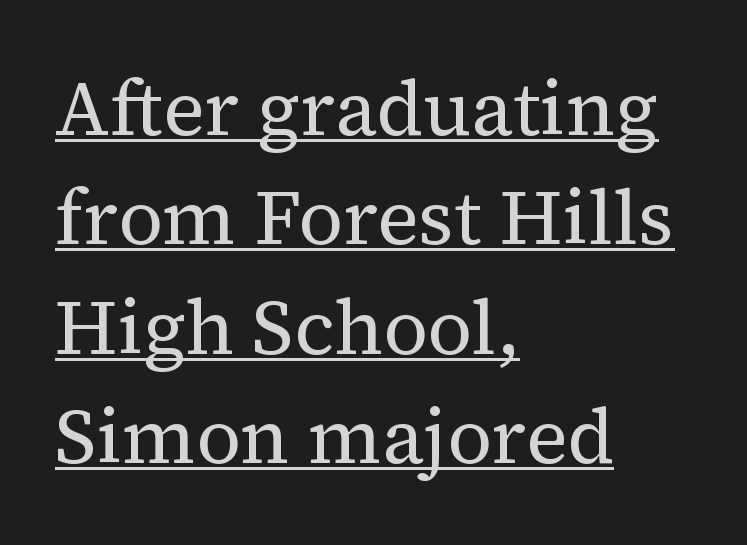
The face used here is rendered with its standard letterfit. This sample has the flowing, uneven cadence of proportional lettering. Every row of glyphs begins at an identical x-position on the left. Glance below the letters and you will spot a drawn line. Reading down the column, the eye jumps a familiar distance to each next line.
